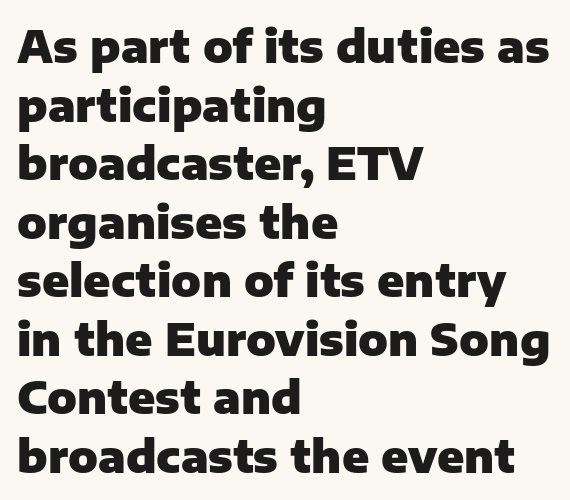
Q: Is the text bold? A: Yes.
Q: Is the text italic (slanted)? A: No, it is upright.
Q: Is the typeface a serif or a sans-serif typeface? A: Sans-serif.
Q: Is the text underlined? A: No.
Q: How is the paragraph aligned? A: Left-aligned.
Q: Is the spacing between letters normal or unusually wide? A: Normal.
Q: Is the spacing between lines tight, normal or loose? A: Normal.
Q: Width (condensed, normal, or wide)? A: Normal.
Q: Stroke contrast? A: Low.
Q: x-height? A: Medium.
Q: Monospaced? A: No.
